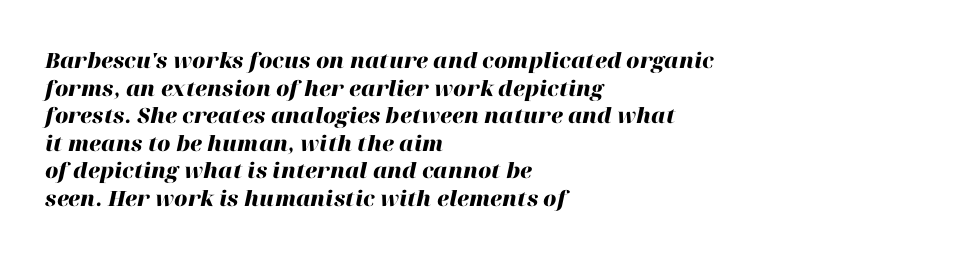
The image shows 21 px bold type, italic (leaning right); set left-aligned, normal line spacing (1.31x), normal letter spacing, not underlined.
